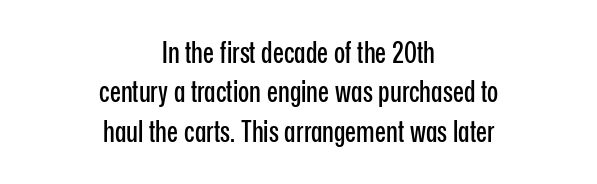
Q: Is the text italic (slanted)? A: No, it is upright.
Q: Is the typeface a serif or a sans-serif typeface? A: Sans-serif.
Q: Is the text underlined? A: No.
Q: How is the paragraph aligned? A: Centered.
Q: Is the spacing between letters normal or unusually wide? A: Normal.
Q: Is the spacing between lines tight, normal or loose? A: Normal.
Q: Width (condensed, normal, or wide)? A: Condensed.
Q: Stroke contrast? A: Low.
Q: x-height? A: Medium.
Q: Monospaced? A: No.
